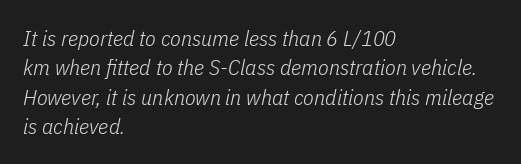
This sample is left-justified, so line endings fall wherever the words run out. This sample uses plain, unmodified letter spacing. These lines were composed using italics. Heaviness? Minimal to ordinary, like unemphasized prose. Each row of text sits above clean, open space.
